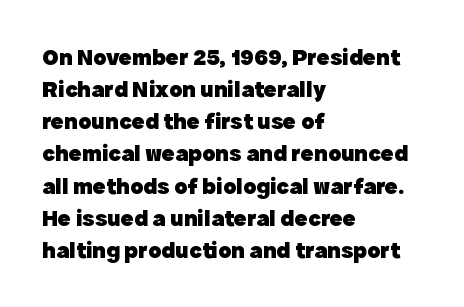
Q: Is the text bold? A: Yes.
Q: Is the text italic (slanted)? A: No, it is upright.
Q: Is the text underlined? A: No.
Q: How is the paragraph aligned? A: Left-aligned.
Q: Is the spacing between letters normal or unusually wide? A: Normal.
Q: Is the spacing between lines tight, normal or loose? A: Normal.
